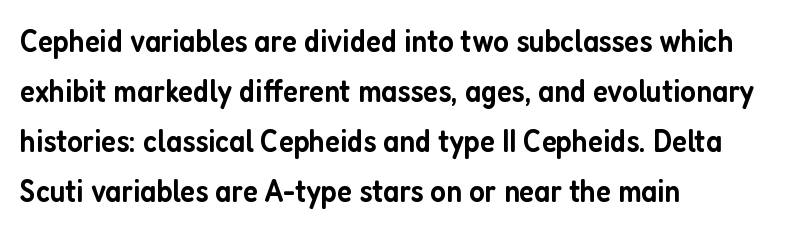
Spacing verdict: proportional, widths tailored to each character. The gap between lines stays unmarked. Tracking here is standard; glyphs follow each other at the usual distance. Honestly, the row spacing looks completely unremarkable.
